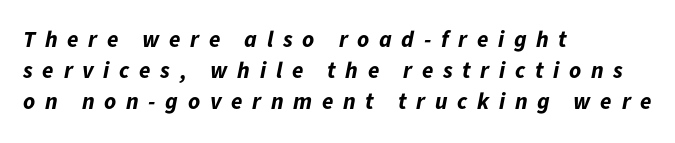
Q: Is the text bold? A: Yes.
Q: Is the text italic (slanted)? A: Yes, it leans right by about 11 degrees.
Q: Is the text underlined? A: No.
Q: How is the paragraph aligned? A: Left-aligned.
Q: Is the spacing between letters normal or unusually wide? A: Unusually wide.
Q: Is the spacing between lines tight, normal or loose? A: Normal.
